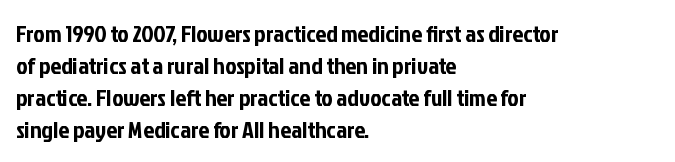
The image shows 24 px text type, upright; set left-aligned, normal line spacing (1.33x), normal letter spacing, not underlined.
